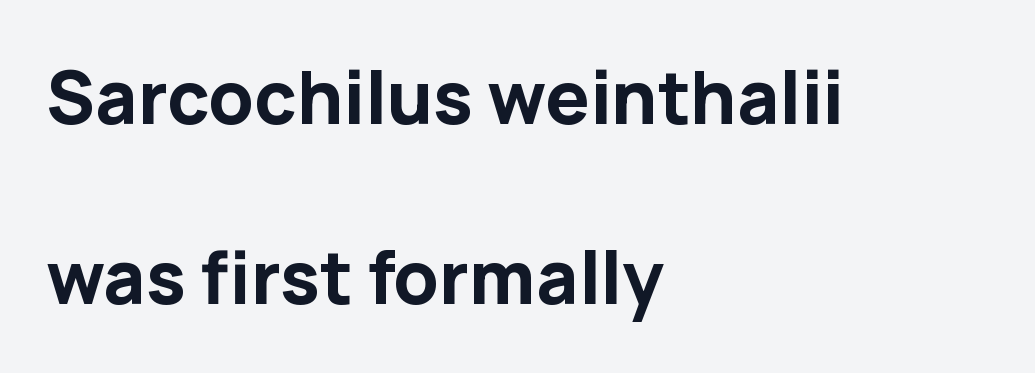
Q: Is the text bold? A: Yes.
Q: Is the text italic (slanted)? A: No, it is upright.
Q: Is the typeface a serif or a sans-serif typeface? A: Sans-serif.
Q: Is the text underlined? A: No.
Q: How is the paragraph aligned? A: Left-aligned.
Q: Is the spacing between letters normal or unusually wide? A: Normal.
Q: Is the spacing between lines tight, normal or loose? A: Loose.
Q: Width (condensed, normal, or wide)? A: Normal.
Q: Stroke contrast? A: Low.
Q: x-height? A: Medium.
Q: Monospaced? A: No.
